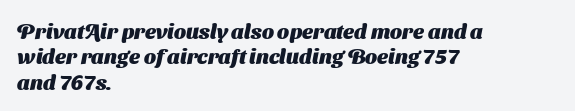
One-word summary of the alignment: left. A clean baseline with only descenders dipping below it. No extra tracking has been applied to these lines. Set as a true bold cut, around the 700 mark.
